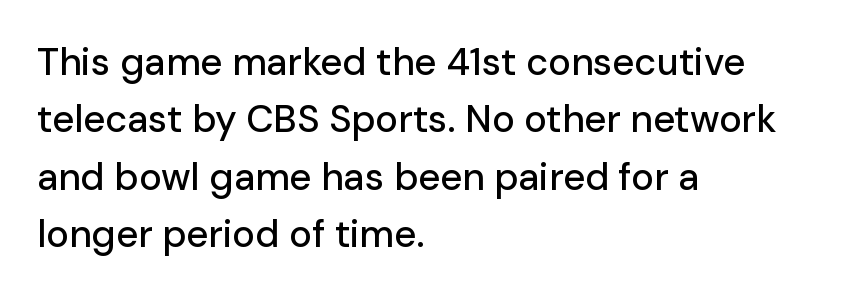
The designer went with a sans here, leaving each stem footless. If you drew a line through each stem, it would be perfectly vertical. Does extra space separate the letters? No, they use regular spacing. Leftover space on each line is placed entirely after the last word. The block of text has a typical density, with ordinary space between rows.
